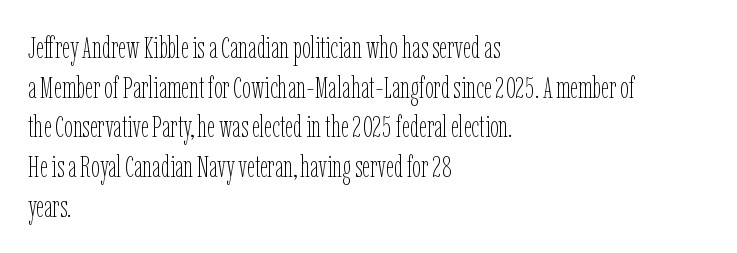
{"italic": "no", "bold": "no", "weight": "thin", "width": "condensed", "stroke_contrast": "low", "x_height": "medium", "monospaced": "no", "underline": "no", "align": "left", "line_spacing": "normal", "line_spacing_ratio": 1.28, "letter_spacing": "normal", "letter_spacing_em": 0.0, "glyph_px": 31}
